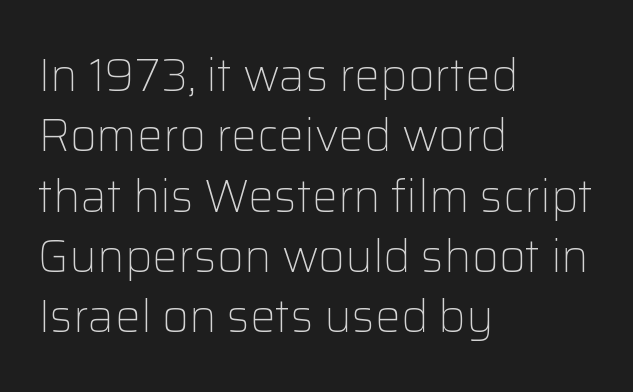
The image shows 46 px light sans-serif type, upright; set left-aligned, normal line spacing (1.31x), normal letter spacing, not underlined; low stroke contrast and a medium x-height.
